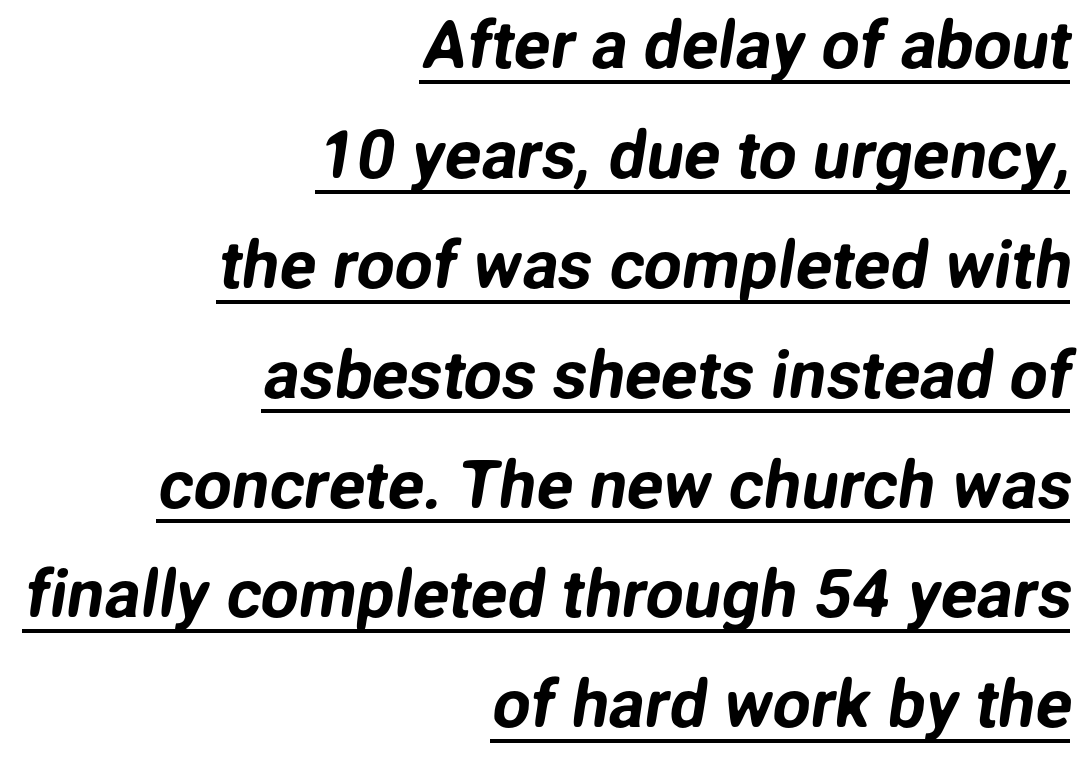
Normally led — the rows are evenly, conventionally spaced. What kind of face is this? One without serifs — a sans. The face used here is proportionally spaced, like ordinary book or web type. The paragraph shown leans on its right margin. Compared with undecorated copy, this sample adds a rule below the words.
